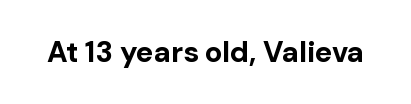
The image shows 29 px bold sans-serif type, upright; set normal letter spacing, not underlined; low stroke contrast and a medium x-height.
